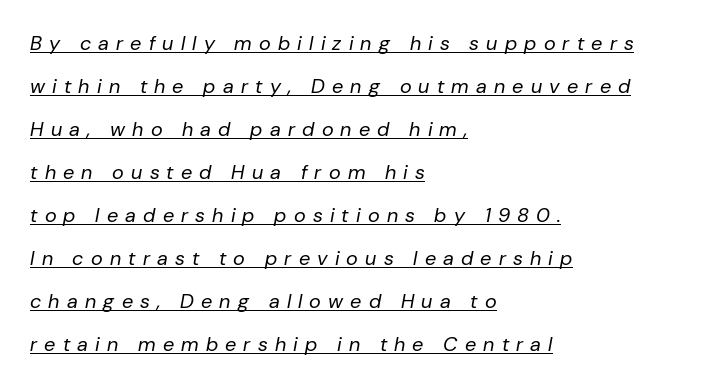
Successive baselines arrive slowly, with a big drop between each. You could only call the tracking loose — the letters float apart. A classic flush-left, rag-right setting is used for this passage. The typesetting does not lean heavy: it is not bold. These lines were composed using italics.
